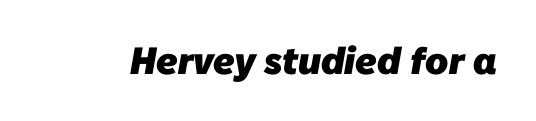
The image shows 38 px heavy sans-serif type; set normal letter spacing, not underlined; low stroke contrast and a medium x-height.
